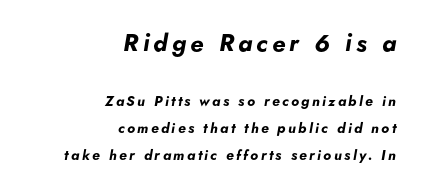
Q: Is the text bold? A: Yes.
Q: Is the text italic (slanted)? A: Yes, it leans right by about 5 degrees.
Q: Is the text underlined? A: No.
Q: How is the paragraph aligned? A: Right-aligned.
Q: Is the spacing between lines tight, normal or loose? A: Loose.
Q: Which block of text is set in a larger size, the first (top) or the second (bottom)? A: The first (top) one.
